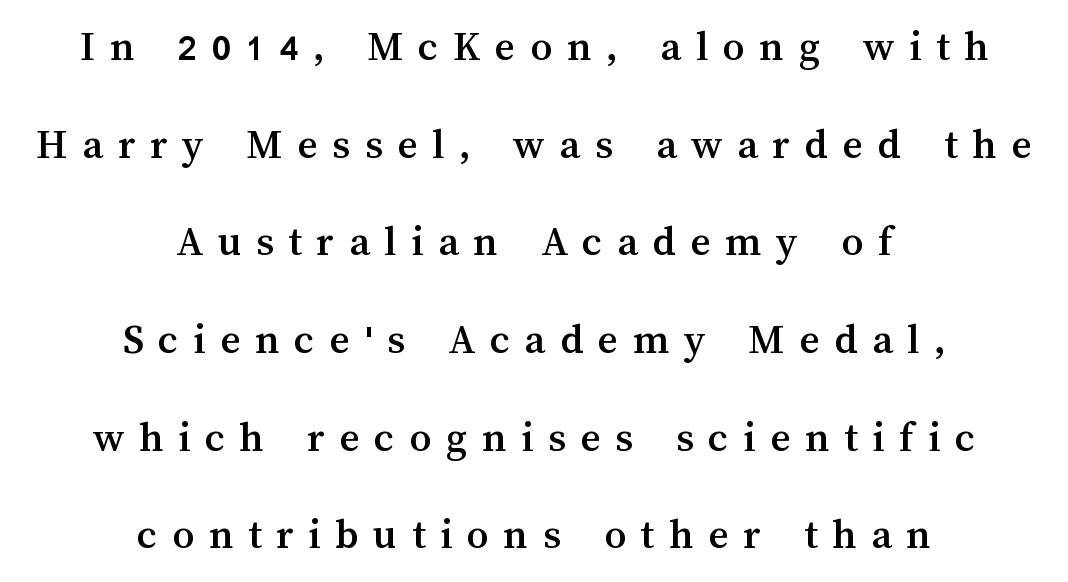
{"italic": "no", "width": "normal", "stroke_contrast": "medium", "x_height": "medium", "monospaced": "no", "underline": "no", "align": "center", "line_spacing": "loose", "line_spacing_ratio": 2.22, "letter_spacing": "wide", "letter_spacing_em": 0.33, "glyph_px": 44}
